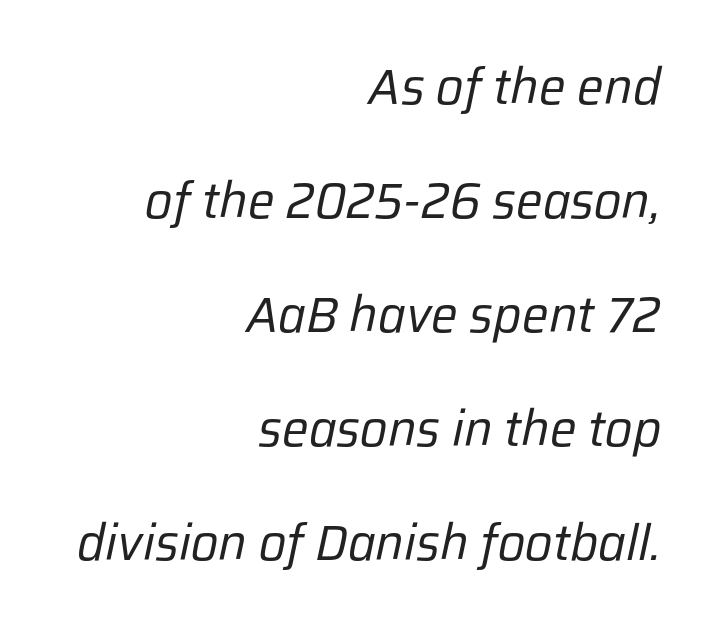
Q: Is the text bold? A: No.
Q: Is the text italic (slanted)? A: Yes, it leans right by about 12 degrees.
Q: Is the text underlined? A: No.
Q: How is the paragraph aligned? A: Right-aligned.
Q: Is the spacing between letters normal or unusually wide? A: Normal.
Q: Is the spacing between lines tight, normal or loose? A: Loose.
Q: Width (condensed, normal, or wide)? A: Normal.
Q: Stroke contrast? A: Low.
Q: x-height? A: Medium.
Q: Monospaced? A: No.
